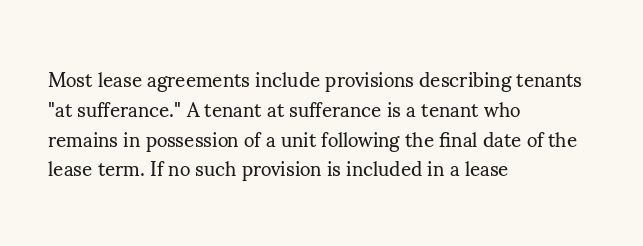
The image shows 20 px text type, upright; set left-aligned, normal line spacing (1.49x), normal letter spacing, not underlined.
